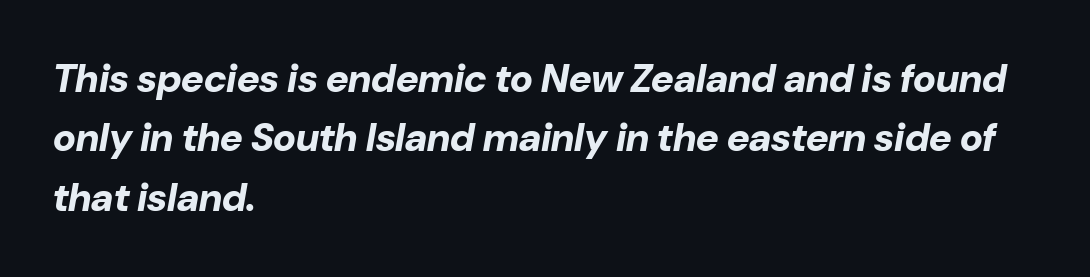
Notice how descenders clear the ascenders below comfortably — that's standard leading. Designer's note — italics engaged. Note the varied advance widths — an 'i' is clearly narrower than an 'm'. The letters are bold, with thick, heavy strokes. Has an underline been added? It has not. Reading down the block, your eye returns to a fixed left position each line.
